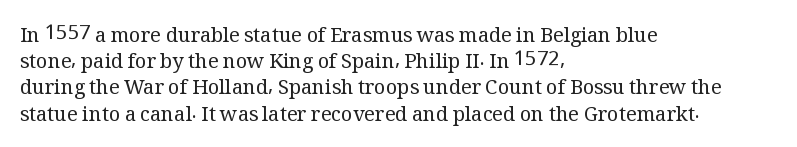
Q: Is the text bold? A: No.
Q: Is the text italic (slanted)? A: No, it is upright.
Q: Is the text underlined? A: No.
Q: How is the paragraph aligned? A: Left-aligned.
Q: Is the spacing between letters normal or unusually wide? A: Normal.
Q: Is the spacing between lines tight, normal or loose? A: Normal.
